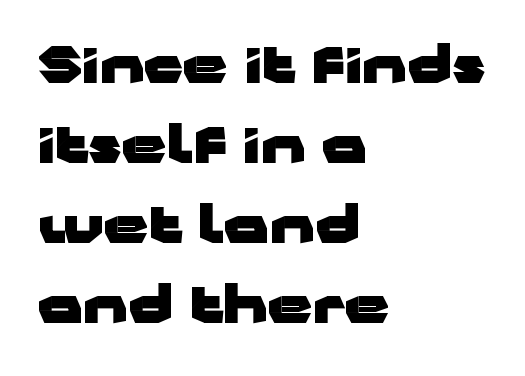
The ragged edge is on the right, which tells us the setting is flush left. Does the weight exceed regular? Yes, all the way to bold. Here the glyphs are tracked normally, forming tight word shapes. The leading is moderate, giving the passage an even texture.
